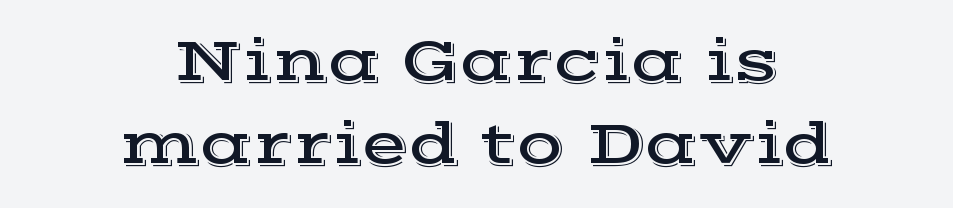
Q: Is the text italic (slanted)? A: No, it is upright.
Q: Is the typeface a serif or a sans-serif typeface? A: Serif.
Q: Is the text underlined? A: No.
Q: How is the paragraph aligned? A: Centered.
Q: Is the spacing between letters normal or unusually wide? A: Normal.
Q: Is the spacing between lines tight, normal or loose? A: Normal.
Q: Width (condensed, normal, or wide)? A: Wide.
Q: x-height? A: Medium.
Q: Monospaced? A: No.
